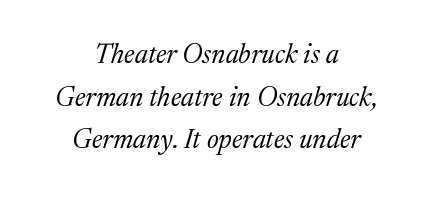
{"italic": "yes", "lean": "right", "slant_degrees": 17, "bold": "no", "underline": "no", "align": "center", "line_spacing": "normal", "line_spacing_ratio": 1.58, "letter_spacing": "normal", "letter_spacing_em": 0.0, "glyph_px": 27}
